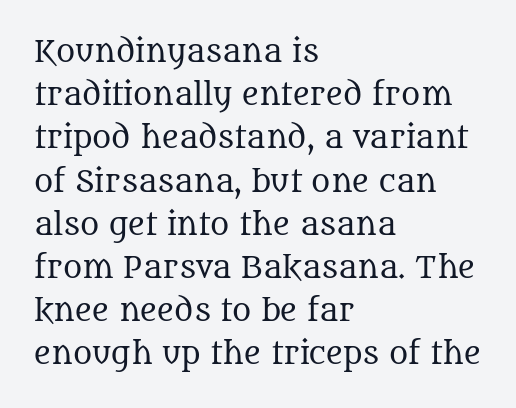
Q: Is the text bold? A: No.
Q: Is the text italic (slanted)? A: No, it is upright.
Q: Is the typeface a serif or a sans-serif typeface? A: Serif.
Q: Is the text underlined? A: No.
Q: How is the paragraph aligned? A: Left-aligned.
Q: Is the spacing between letters normal or unusually wide? A: Normal.
Q: Is the spacing between lines tight, normal or loose? A: Normal.
Q: Width (condensed, normal, or wide)? A: Normal.
Q: Stroke contrast? A: Medium.
Q: x-height? A: Large.
Q: Monospaced? A: No.
